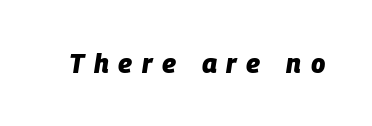
Pretty heavy lettering here — definitely bold. Rule under the text: the space is simply empty. Style check: oblique. Look at the tracking — it's clearly loosened, letters drifting apart.
